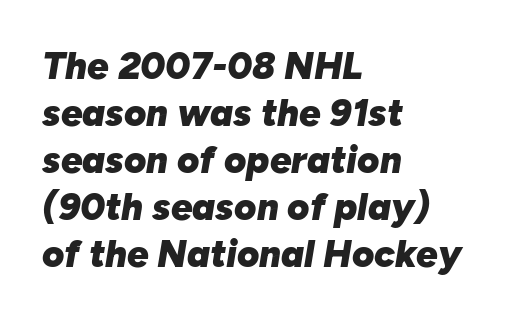
The image shows 38 px heavy type, italic (leaning right); set left-aligned, line spacing 1.24x, normal letter spacing, not underlined; low stroke contrast and a medium x-height.
